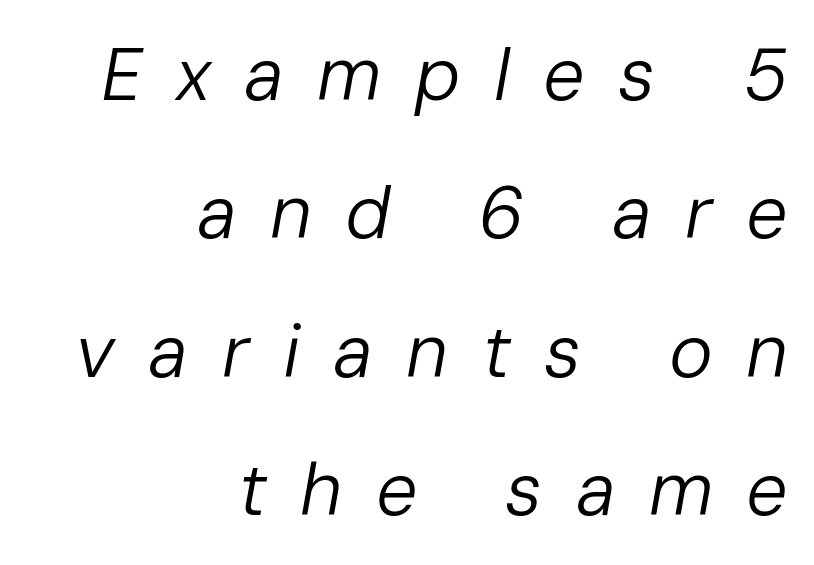
Q: Is the text bold? A: No.
Q: Is the text italic (slanted)? A: Yes, it leans right by about 10 degrees.
Q: Is the text underlined? A: No.
Q: How is the paragraph aligned? A: Right-aligned.
Q: Is the spacing between letters normal or unusually wide? A: Unusually wide.
Q: Width (condensed, normal, or wide)? A: Normal.
Q: Stroke contrast? A: Low.
Q: x-height? A: Medium.
Q: Monospaced? A: No.
